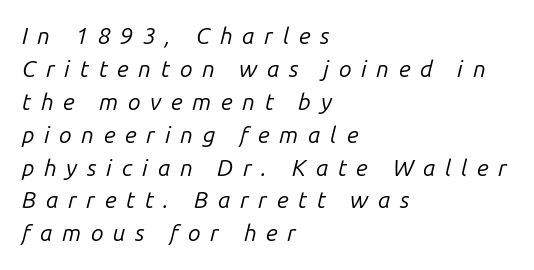
Q: Is the text bold? A: No.
Q: Is the text italic (slanted)? A: Yes, it leans right by about 14 degrees.
Q: Is the text underlined? A: No.
Q: How is the paragraph aligned? A: Left-aligned.
Q: Is the spacing between letters normal or unusually wide? A: Unusually wide.
Q: Is the spacing between lines tight, normal or loose? A: Normal.
